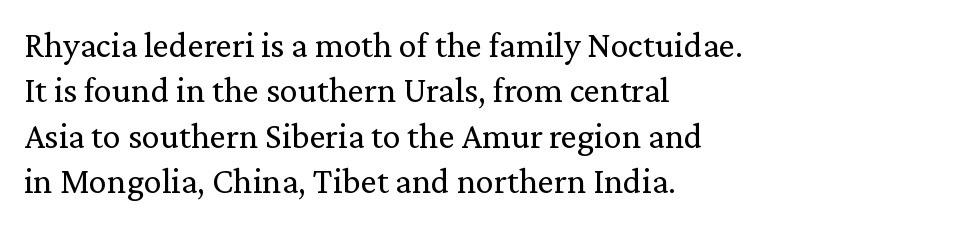
Q: Is the text bold? A: No.
Q: Is the text italic (slanted)? A: No, it is upright.
Q: Is the typeface a serif or a sans-serif typeface? A: Serif.
Q: Is the text underlined? A: No.
Q: How is the paragraph aligned? A: Left-aligned.
Q: Is the spacing between letters normal or unusually wide? A: Normal.
Q: Is the spacing between lines tight, normal or loose? A: Normal.
Q: Width (condensed, normal, or wide)? A: Normal.
Q: Stroke contrast? A: Medium.
Q: x-height? A: Medium.
Q: Monospaced? A: No.
